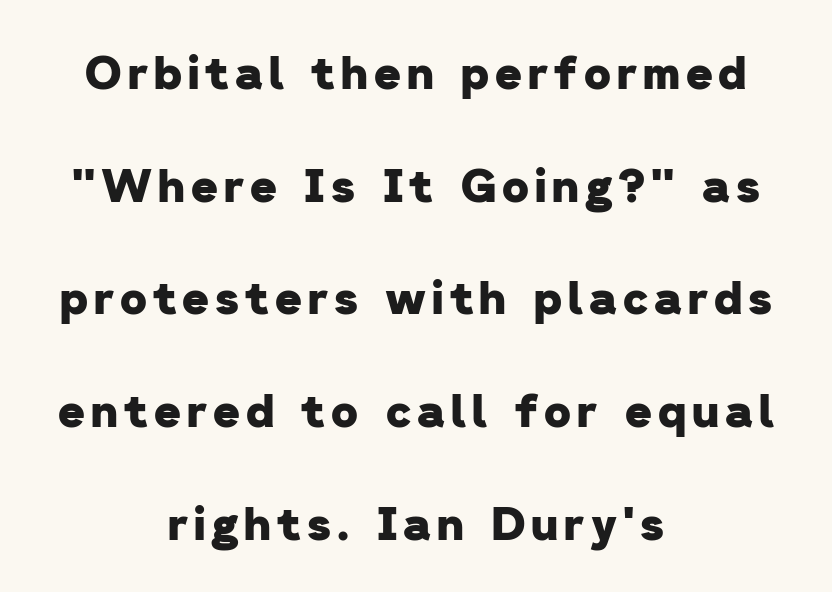
{"serif": "no", "bold": "yes", "weight": "heavy", "width": "normal", "stroke_contrast": "low", "x_height": "medium", "monospaced": "no", "underline": "no", "align": "center", "line_spacing": "loose", "line_spacing_ratio": 2.45, "glyph_px": 46}
